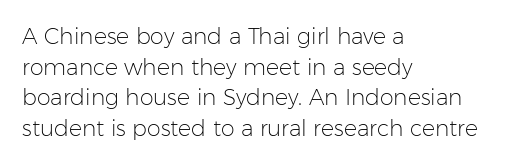
The image shows 22 px text type, upright; set left-aligned, normal line spacing (1.39x), normal letter spacing, not underlined.
